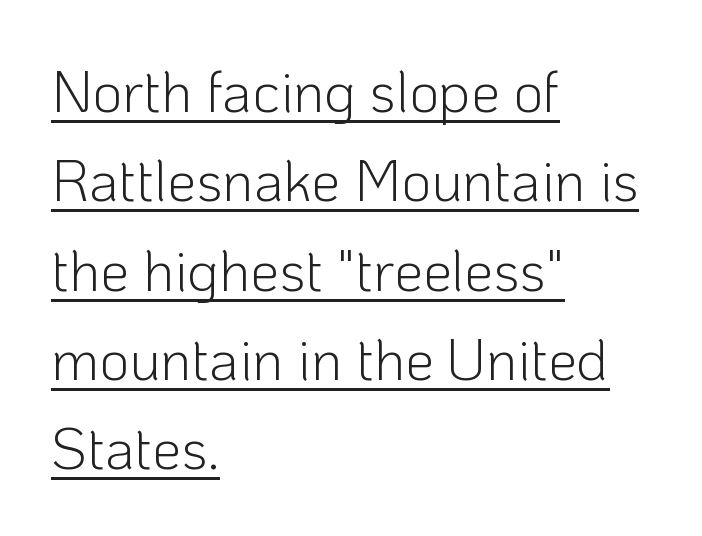
The image shows 58 px light sans-serif type, upright; set left-aligned, normal line spacing (1.54x), normal letter spacing, underlined; low stroke contrast and a medium x-height.
